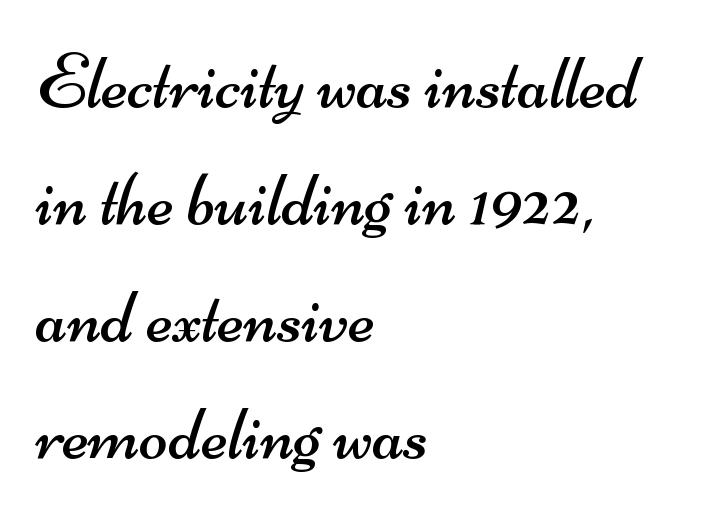
The string is rendered with underlining switched off. Classification — sans serif. These lines sit exactly where default settings would place them. Weight class: somewhere from thin through regular.
